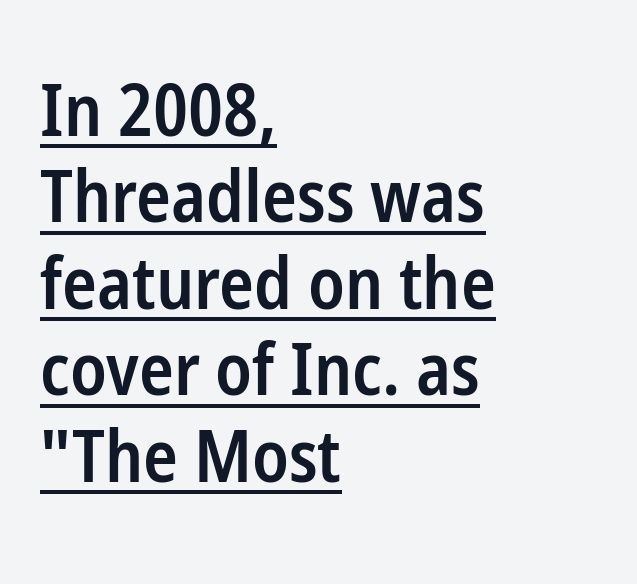
Q: Is the text bold? A: Semi-bold.
Q: Is the text italic (slanted)? A: No, it is upright.
Q: Is the typeface a serif or a sans-serif typeface? A: Sans-serif.
Q: Is the text underlined? A: Yes.
Q: How is the paragraph aligned? A: Left-aligned.
Q: Is the spacing between letters normal or unusually wide? A: Normal.
Q: Width (condensed, normal, or wide)? A: Condensed.
Q: Stroke contrast? A: Low.
Q: x-height? A: Medium.
Q: Monospaced? A: No.
